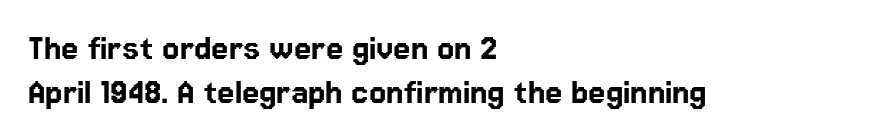
The passage is arranged the way most books set body copy — flush left. A sans-serif font was chosen for this passage. Is there any slant? The stems are plumb. The space between consecutive lines is stingy. Each letter keeps its own natural width here, so spacing adapts to shape. Decoration check: the copy has no underline.
